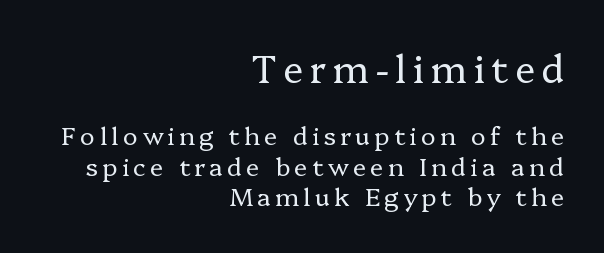
A flush-right, rag-left setting is used for this passage. The rendering uses natural spacing where letterforms have individual widths. Is the type heavy? It reads as light-to-regular instead. Every character sits straight up, as roman type does.
